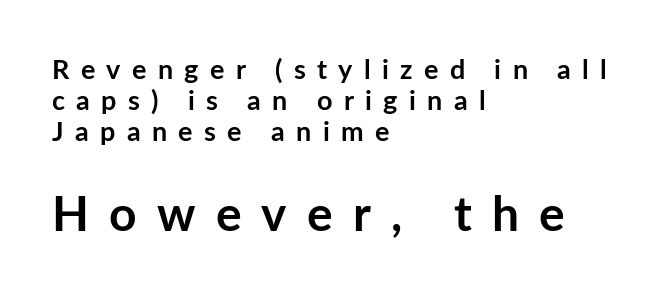
Reading down the block, your eye returns to a fixed left position each line. This sample has the flowing, uneven cadence of proportional lettering. Italic? Not at all — the glyphs are vertical. I'd call this a sans setting — the letters go barefoot. Tightly led — the rows are bunched.
